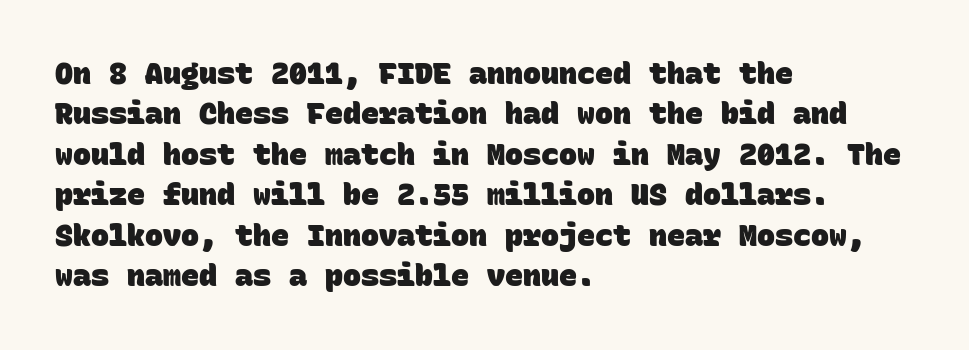
{"serif": "no", "bold": "yes", "weight": "heavy", "width": "normal", "stroke_contrast": "low", "x_height": "large", "monospaced": "yes", "underline": "no", "align": "left", "line_spacing": "normal", "line_spacing_ratio": 1.35, "letter_spacing": "normal", "letter_spacing_em": 0.0, "glyph_px": 30}
